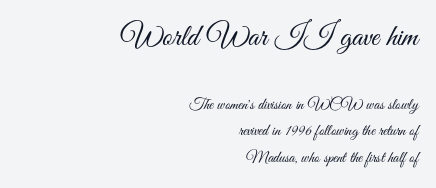
The image shows 31 px light, condensed sans-serif type; set right-aligned, normal line spacing (1.67x), normal letter spacing, not underlined; the first (top) block is 1.94x larger; medium stroke contrast and a small x-height.
